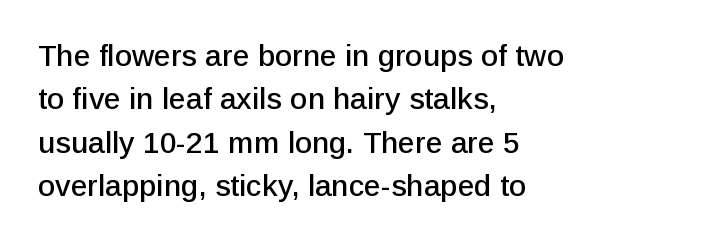
{"serif": "no", "italic": "no", "width": "normal", "stroke_contrast": "low", "x_height": "medium", "monospaced": "no", "underline": "no", "align": "left", "line_spacing": "normal", "line_spacing_ratio": 1.45, "letter_spacing": "normal", "letter_spacing_em": 0.0, "glyph_px": 30}
